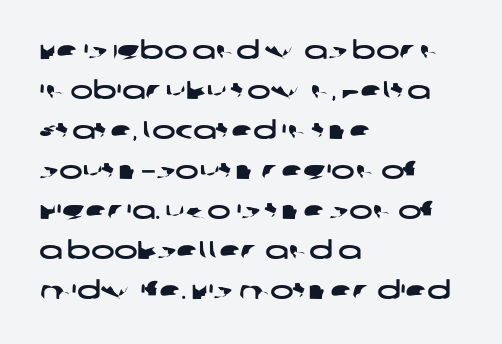
Q: Is the text underlined? A: No.
Q: How is the paragraph aligned? A: Left-aligned.
Q: Is the spacing between letters normal or unusually wide? A: Normal.
Q: Is the spacing between lines tight, normal or loose? A: Normal.
